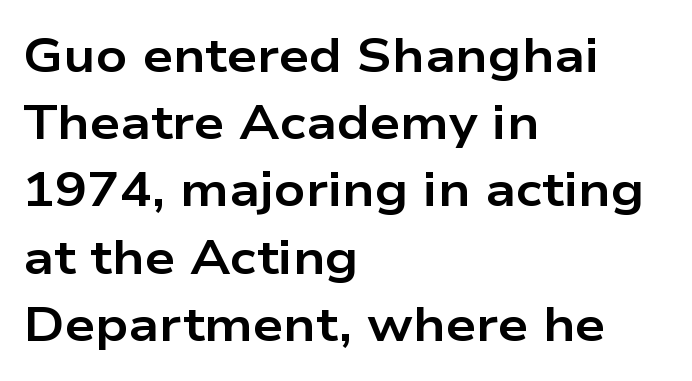
The image shows 48 px bold, wide sans-serif type, upright; set left-aligned, normal line spacing (1.4x), normal letter spacing, not underlined; low stroke contrast and a medium x-height.
